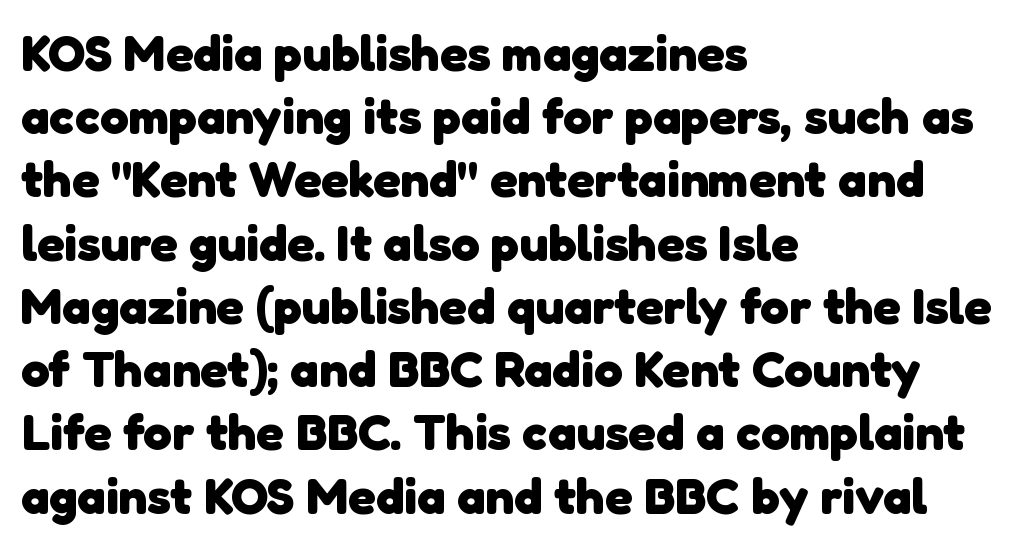
Typographically, this falls in the sans-serif category. These lines stack with their left ends in a neat column. The letters advance in unequal steps, a hallmark of proportional type. Check the space under the baseline: it is left empty. Between one letter and the next there's only the usual sliver of space.
